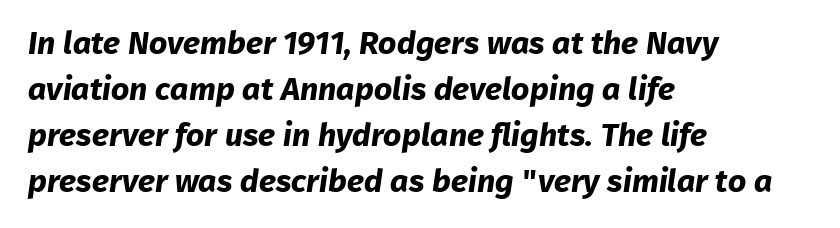
Q: Is the text bold? A: Yes.
Q: Is the typeface a serif or a sans-serif typeface? A: Sans-serif.
Q: Is the text underlined? A: No.
Q: How is the paragraph aligned? A: Left-aligned.
Q: Is the spacing between letters normal or unusually wide? A: Normal.
Q: Is the spacing between lines tight, normal or loose? A: Normal.
Q: Width (condensed, normal, or wide)? A: Normal.
Q: Stroke contrast? A: Low.
Q: x-height? A: Medium.
Q: Monospaced? A: No.
